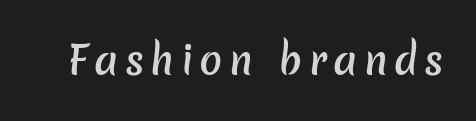
Q: Is the text bold? A: Semi-bold.
Q: Is the typeface a serif or a sans-serif typeface? A: Sans-serif.
Q: Is the text underlined? A: No.
Q: Width (condensed, normal, or wide)? A: Normal.
Q: Stroke contrast? A: Low.
Q: x-height? A: Medium.
Q: Monospaced? A: No.
